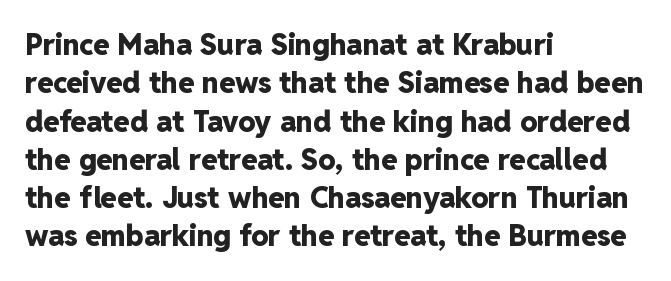
The image shows 29 px heavy sans-serif type, upright; set left-aligned, normal line spacing (1.32x), normal letter spacing, not underlined; low stroke contrast and a medium x-height.
